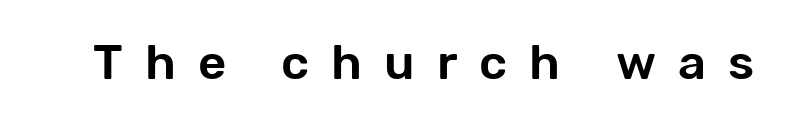
{"serif": "no", "italic": "no", "width": "normal", "stroke_contrast": "low", "x_height": "medium", "monospaced": "no", "underline": "no", "letter_spacing": "wide", "letter_spacing_em": 0.45, "glyph_px": 49}
